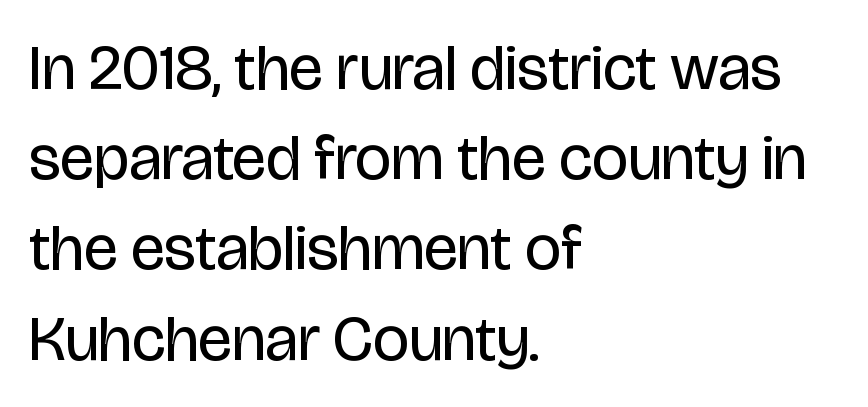
The image shows 64 px regular-weight, condensed sans-serif type, upright; set left-aligned, normal line spacing (1.41x), normal letter spacing, not underlined; low stroke contrast and a large x-height.
